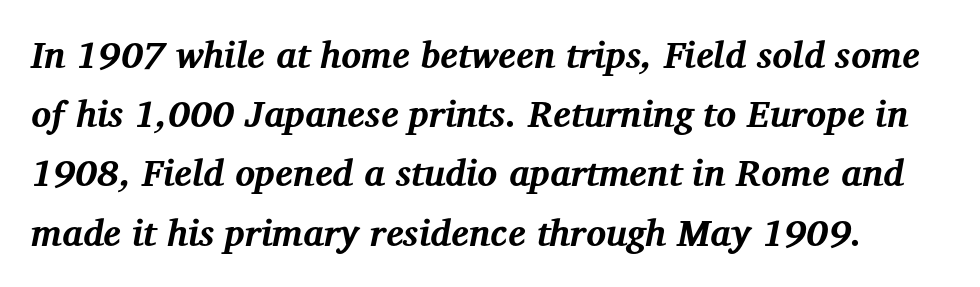
The image shows 37 px bold serif type, italic (leaning right); set normal line spacing (1.6x), normal letter spacing, not underlined; medium stroke contrast and a medium x-height.
